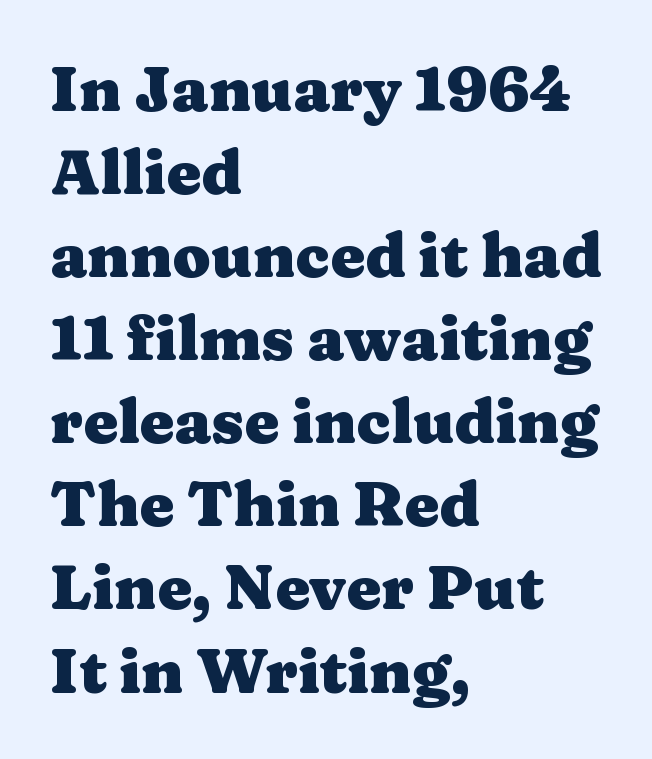
Q: Is the text bold? A: Yes.
Q: Is the text italic (slanted)? A: No, it is upright.
Q: Is the typeface a serif or a sans-serif typeface? A: Serif.
Q: Is the text underlined? A: No.
Q: How is the paragraph aligned? A: Left-aligned.
Q: Is the spacing between letters normal or unusually wide? A: Normal.
Q: Is the spacing between lines tight, normal or loose? A: Normal.
Q: Width (condensed, normal, or wide)? A: Wide.
Q: Stroke contrast? A: Medium.
Q: x-height? A: Medium.
Q: Monospaced? A: No.
